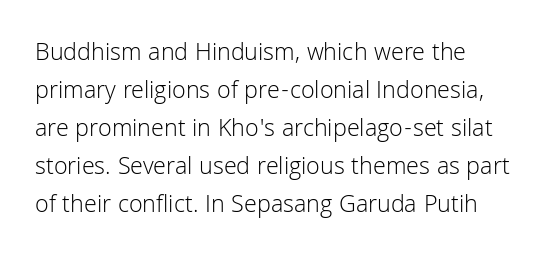
The vertical gap from one line to the next is medium. The foot of each line stays bare and open. Notice how the stems are strictly vertical — no italics here. Default kerning and tracking; the words read as compact shapes.
